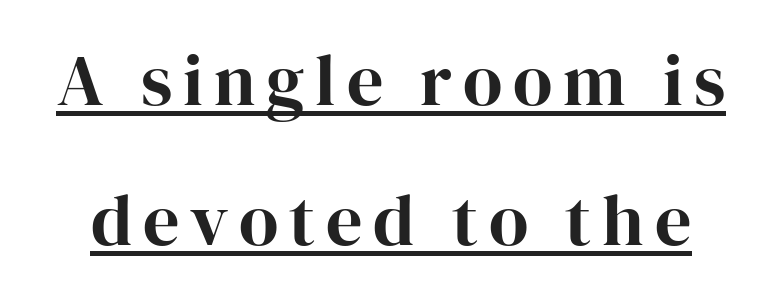
{"serif": "yes", "italic": "no", "width": "normal", "stroke_contrast": "high", "x_height": "medium", "monospaced": "no", "underline": "yes", "line_spacing": "loose", "line_spacing_ratio": 1.95, "glyph_px": 72}
